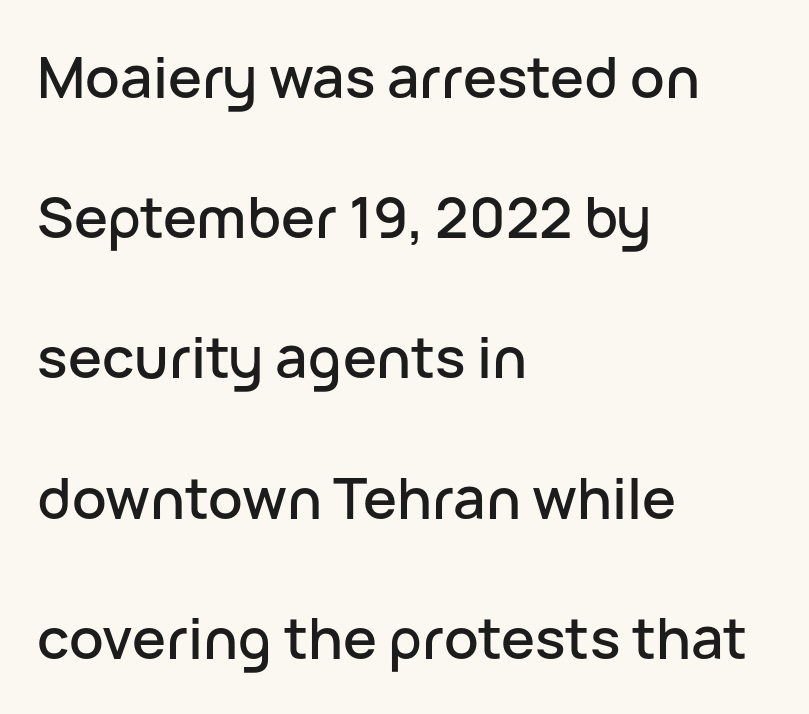
{"serif": "no", "italic": "no", "width": "normal", "stroke_contrast": "low", "x_height": "medium", "monospaced": "no", "underline": "no", "align": "left", "line_spacing": "loose", "line_spacing_ratio": 2.46, "letter_spacing": "normal", "letter_spacing_em": 0.0, "glyph_px": 57}
